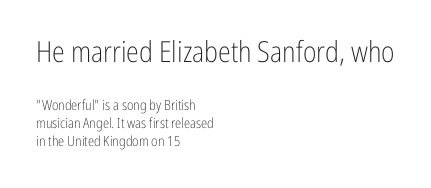
{"serif": "no", "italic": "no", "bold": "no", "weight": "light", "width": "condensed", "stroke_contrast": "low", "x_height": "medium", "monospaced": "no", "underline": "no", "align": "left", "line_spacing": "normal", "line_spacing_ratio": 1.29, "letter_spacing": "normal", "letter_spacing_em": 0.0, "larger_block": "first", "size_ratio": 2.07, "glyph_px": 29}
